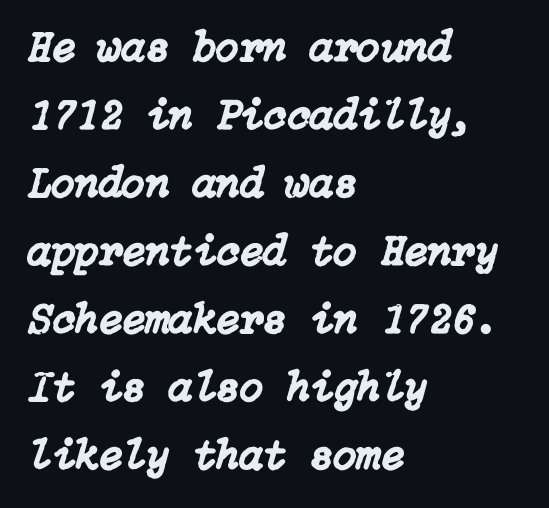
This sample is left-justified, so line endings fall wherever the words run out. These lines keep a tight, regular rhythm from letter to letter. Descenders hang freely into open space. Would a proofreader flag this as italicized? Yes.
